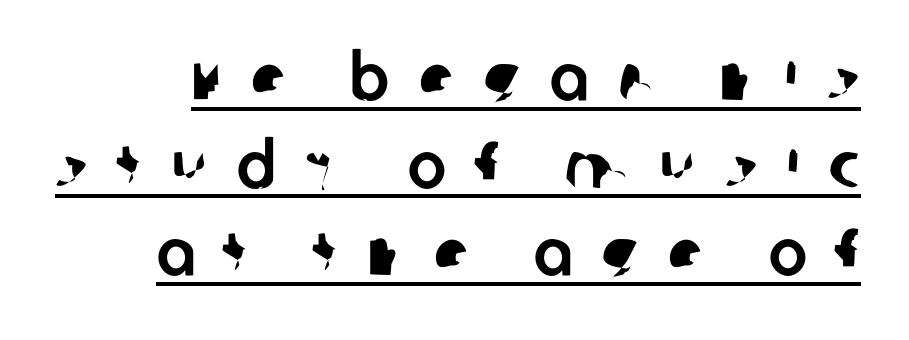
{"serif": "no", "width": "normal", "stroke_contrast": "low", "x_height": "large", "monospaced": "no", "underline": "yes", "line_spacing": "normal", "line_spacing_ratio": 1.35, "letter_spacing": "wide", "letter_spacing_em": 0.45, "glyph_px": 65}
